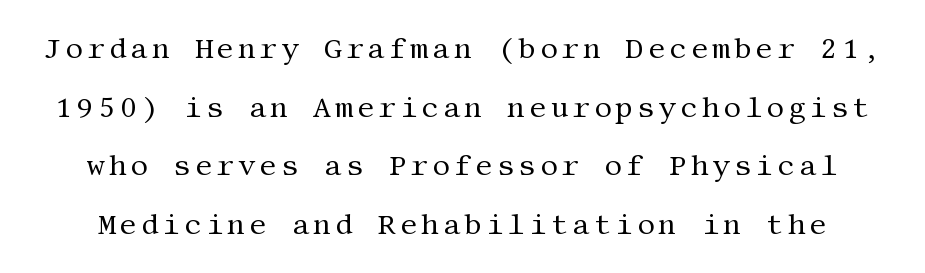
{"serif": "yes", "italic": "no", "bold": "no", "weight": "regular", "width": "normal", "stroke_contrast": "medium", "x_height": "large", "underline": "no", "line_spacing": "loose", "line_spacing_ratio": 2.09, "glyph_px": 28}
